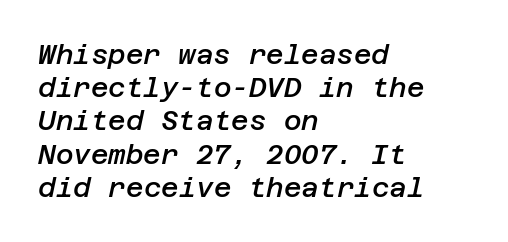
Q: Is the text bold? A: Semi-bold.
Q: Is the text italic (slanted)? A: Yes, it leans right by about 12 degrees.
Q: Is the text underlined? A: No.
Q: How is the paragraph aligned? A: Left-aligned.
Q: Is the spacing between letters normal or unusually wide? A: Normal.
